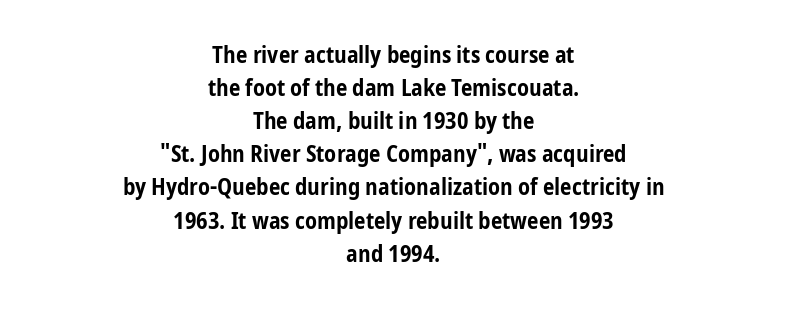
{"italic": "no", "bold": "yes", "underline": "no", "align": "center", "line_spacing": "normal", "line_spacing_ratio": 1.44, "letter_spacing": "normal", "letter_spacing_em": 0.0, "glyph_px": 23}
